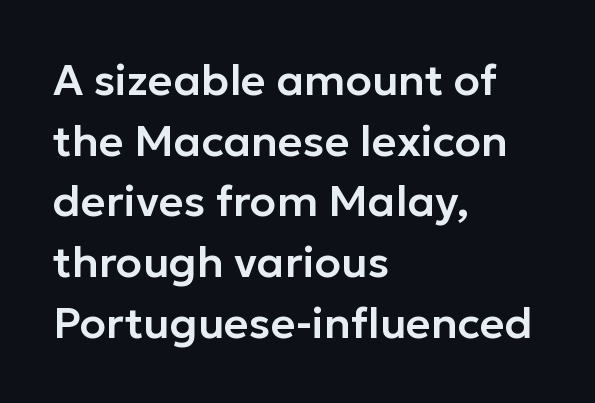
The image shows 43 px sans-serif type, upright; set left-aligned, normal line spacing (1.41x), normal letter spacing, not underlined; low stroke contrast and a medium x-height.
